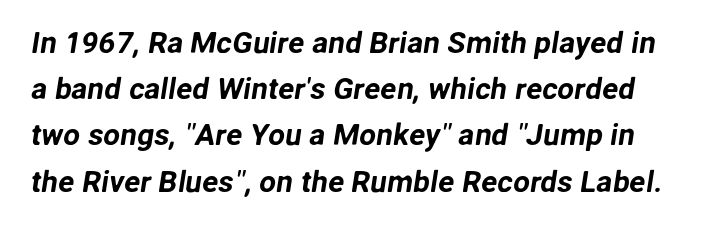
Default kerning and tracking; the words read as compact shapes. The specimen omits any rule beneath the text block's lines. The designer went with a sans here, leaving each stem footless. If you measured baseline to baseline, you'd find a middling distance. These lines are rendered in a variable-pitch font.
